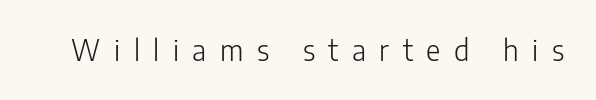
The passage shown has open, widely tracked lettering throughout. Do the letters lean? They stand straight. Is this a fixed-width face? No — the glyphs have proportional, varying widths. Each row of text sits above clean, open space. The typesetting does not lean heavy: it is not bold. To sum up the face: it is a sans, with no serifs.
